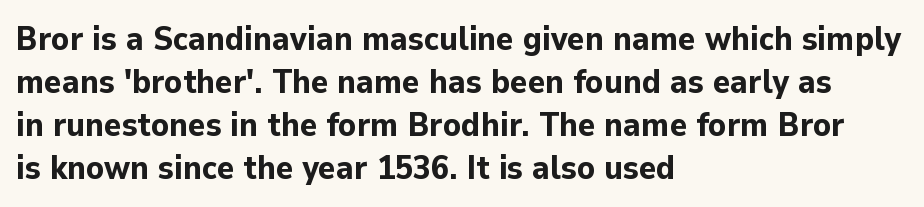
The image shows 33 px bold sans-serif type, upright; set left-aligned, normal line spacing (1.3x), normal letter spacing, not underlined; low stroke contrast and a medium x-height.
